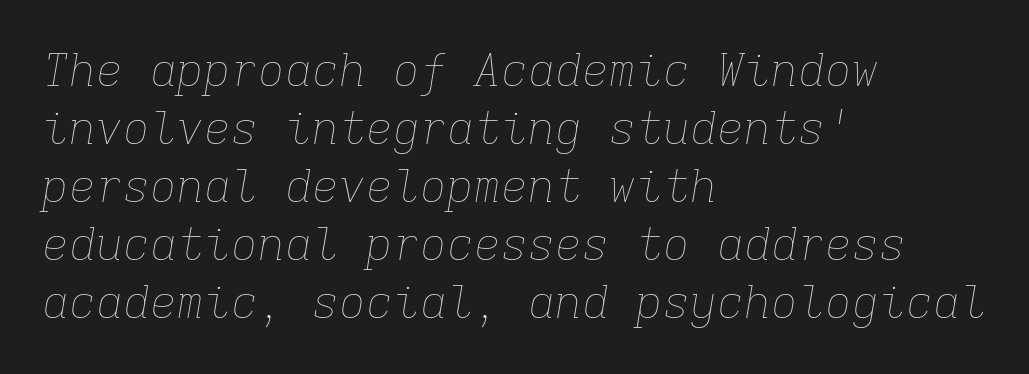
{"italic": "yes", "lean": "right", "slant_degrees": 9, "bold": "no", "weight": "thin", "width": "normal", "stroke_contrast": "low", "x_height": "medium", "monospaced": "yes", "underline": "no", "align": "left", "line_spacing": "normal", "line_spacing_ratio": 1.29, "letter_spacing": "normal", "letter_spacing_em": 0.0, "glyph_px": 45}
